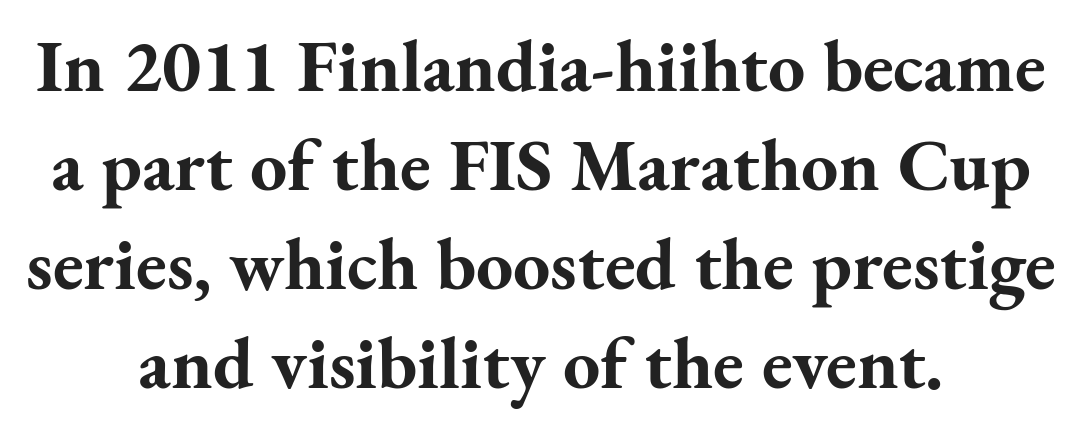
{"serif": "yes", "italic": "no", "bold": "yes", "weight": "bold", "width": "normal", "stroke_contrast": "medium", "x_height": "small", "monospaced": "no", "underline": "no", "align": "center", "line_spacing": "normal", "line_spacing_ratio": 1.34, "letter_spacing": "normal", "letter_spacing_em": 0.0, "glyph_px": 74}
